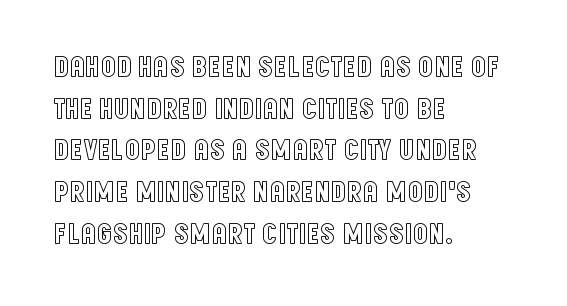
Q: Is the text italic (slanted)? A: No, it is upright.
Q: Is the text underlined? A: No.
Q: How is the paragraph aligned? A: Left-aligned.
Q: Is the spacing between letters normal or unusually wide? A: Normal.
Q: Is the spacing between lines tight, normal or loose? A: Normal.
Q: Width (condensed, normal, or wide)? A: Condensed.
Q: x-height? A: Large.
Q: Monospaced? A: No.
